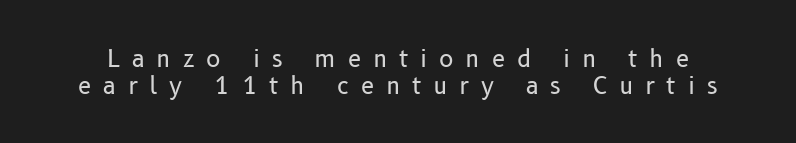
Q: Is the text bold? A: No.
Q: Is the text italic (slanted)? A: No, it is upright.
Q: Is the text underlined? A: No.
Q: Is the spacing between letters normal or unusually wide? A: Unusually wide.
Q: Is the spacing between lines tight, normal or loose? A: Tight.
